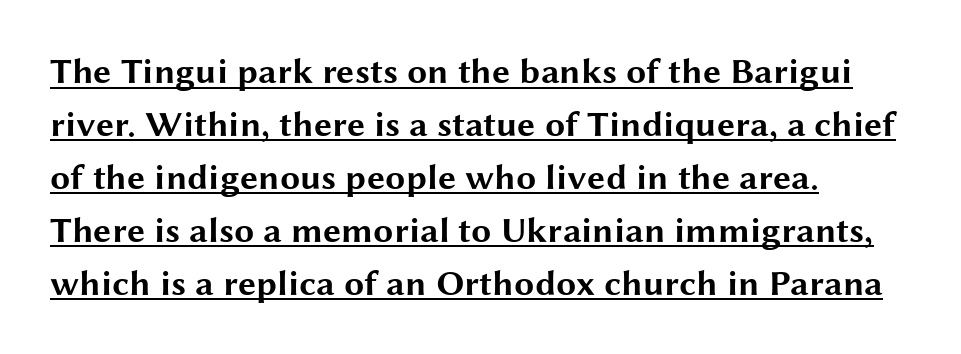
{"serif": "no", "italic": "no", "bold": "yes", "weight": "bold", "width": "wide", "stroke_contrast": "medium", "x_height": "medium", "monospaced": "no", "underline": "yes", "align": "left", "line_spacing": "normal", "line_spacing_ratio": 1.47, "letter_spacing": "normal", "letter_spacing_em": 0.0, "glyph_px": 36}
